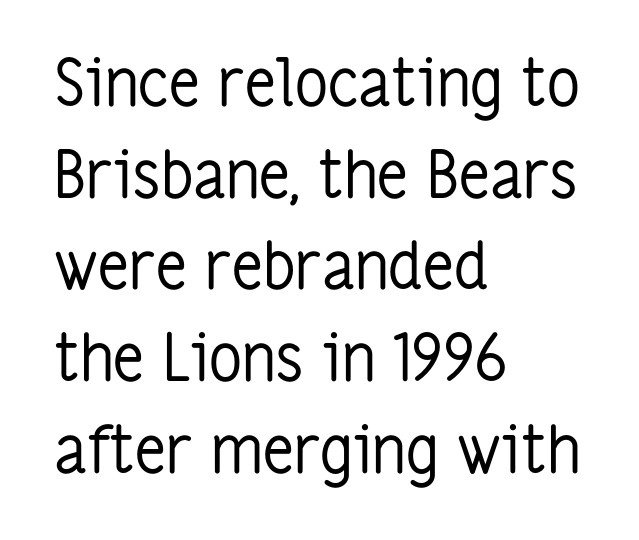
The image shows 65 px regular-weight, condensed sans-serif type, upright; set left-aligned, normal line spacing (1.41x), normal letter spacing, not underlined; low stroke contrast and a medium x-height.
